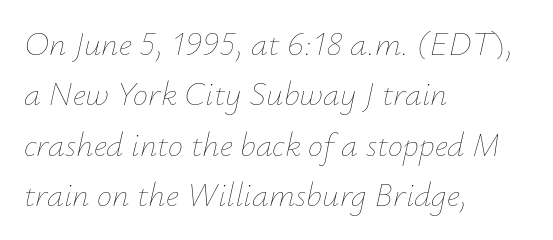
Q: Is the text bold? A: No.
Q: Is the text italic (slanted)? A: Yes, it leans right by about 12 degrees.
Q: Is the text underlined? A: No.
Q: How is the paragraph aligned? A: Left-aligned.
Q: Is the spacing between letters normal or unusually wide? A: Normal.
Q: Is the spacing between lines tight, normal or loose? A: Normal.
Q: Width (condensed, normal, or wide)? A: Normal.
Q: Stroke contrast? A: Low.
Q: x-height? A: Small.
Q: Monospaced? A: No.
